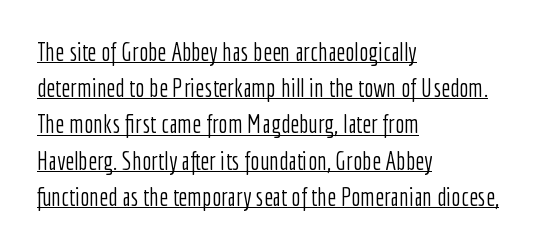
The image shows 25 px text type, upright; set left-aligned, normal line spacing (1.45x), normal letter spacing, underlined.
